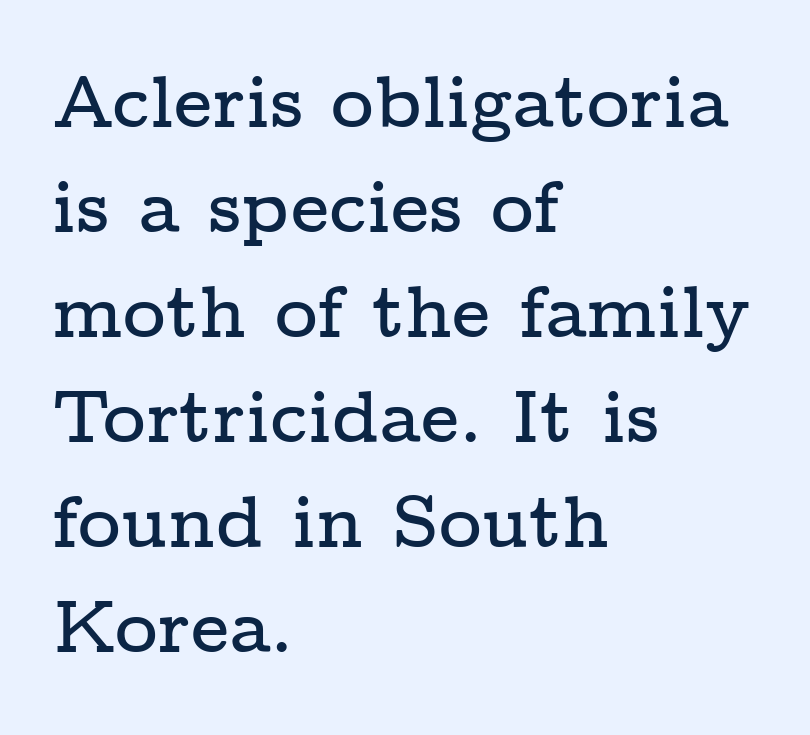
The image shows 74 px wide serif type, upright; set left-aligned, normal line spacing (1.42x), normal letter spacing, not underlined; low stroke contrast and a medium x-height.
